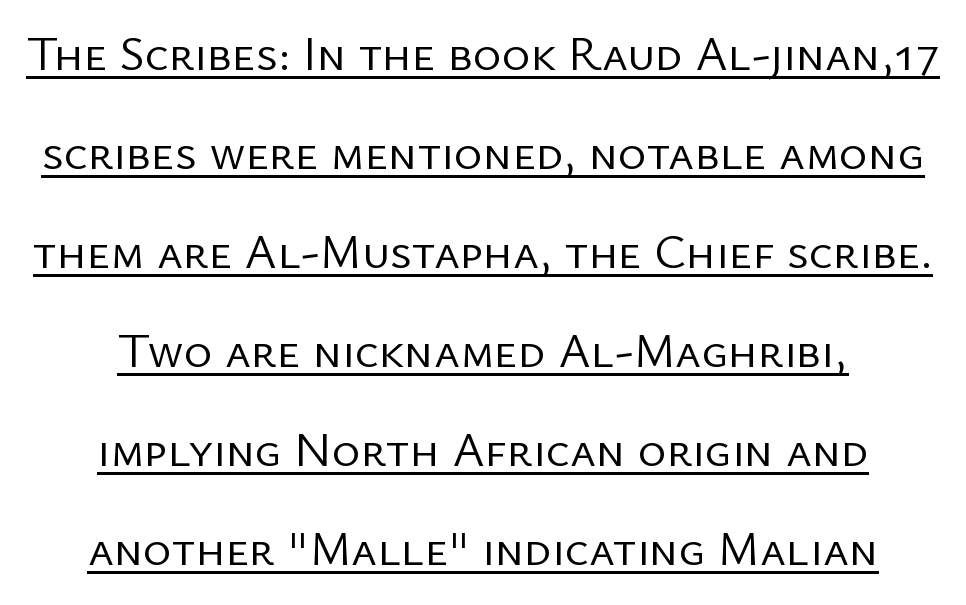
Q: Is the text bold? A: No.
Q: Is the text italic (slanted)? A: No, it is upright.
Q: Is the typeface a serif or a sans-serif typeface? A: Sans-serif.
Q: Is the text underlined? A: Yes.
Q: How is the paragraph aligned? A: Centered.
Q: Is the spacing between letters normal or unusually wide? A: Normal.
Q: Is the spacing between lines tight, normal or loose? A: Loose.
Q: Width (condensed, normal, or wide)? A: Normal.
Q: Stroke contrast? A: Low.
Q: x-height? A: Medium.
Q: Monospaced? A: No.
